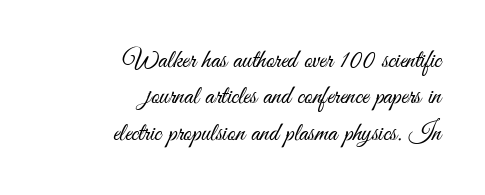
{"bold": "no", "underline": "no", "align": "right", "line_spacing": "normal", "line_spacing_ratio": 1.4, "letter_spacing": "normal", "letter_spacing_em": 0.0, "glyph_px": 26}
